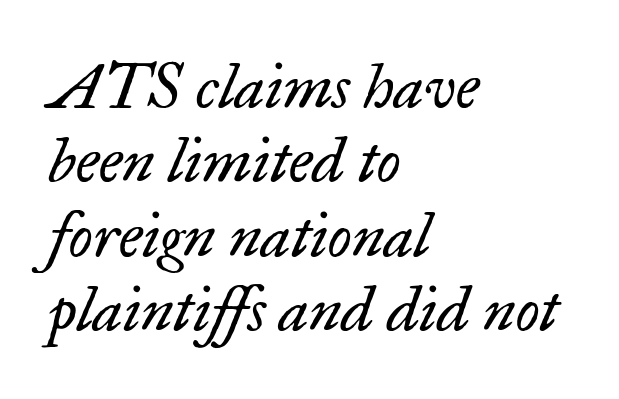
{"serif": "yes", "italic": "yes", "lean": "right", "slant_degrees": 17, "bold": "no", "weight": "regular", "width": "normal", "stroke_contrast": "low", "x_height": "small", "monospaced": "no", "underline": "no", "align": "left", "line_spacing_ratio": 1.2, "letter_spacing": "normal", "letter_spacing_em": 0.0, "glyph_px": 62}
